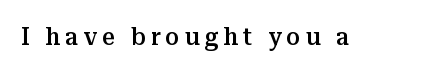
Inter-character spacing is expanded well beyond the font's built-in metrics. Characters remain perfectly vertical along every line. Typesetter's note: demi weight, one step under bold. Check under the words: just untouched page.
